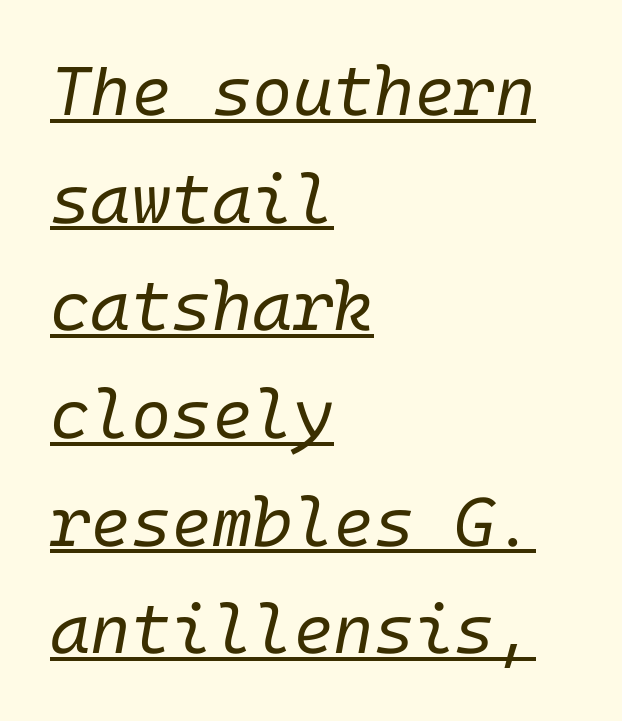
{"italic": "yes", "lean": "right", "slant_degrees": 10, "bold": "no", "weight": "regular", "width": "normal", "stroke_contrast": "low", "x_height": "medium", "underline": "yes", "align": "left", "line_spacing": "normal", "line_spacing_ratio": 1.56, "letter_spacing": "normal", "letter_spacing_em": 0.0, "glyph_px": 69}
